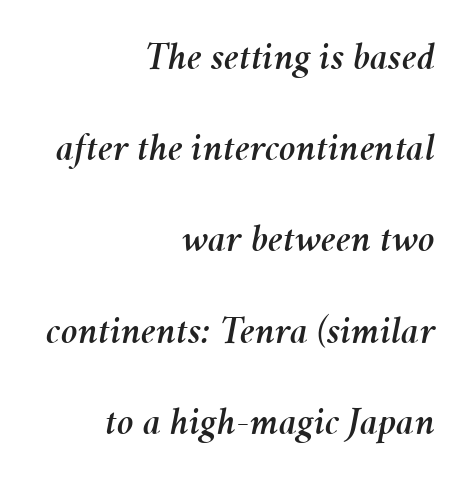
{"italic": "yes", "lean": "right", "slant_degrees": 11, "width": "normal", "stroke_contrast": "medium", "x_height": "medium", "monospaced": "no", "underline": "no", "align": "right", "line_spacing": "loose", "line_spacing_ratio": 2.28, "letter_spacing": "normal", "letter_spacing_em": 0.0, "glyph_px": 40}
